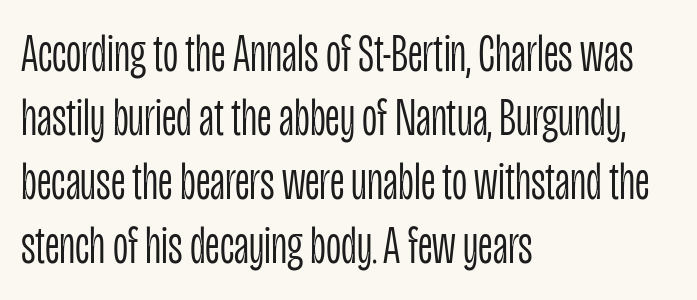
Q: Is the text bold? A: No.
Q: Is the text italic (slanted)? A: No, it is upright.
Q: Is the typeface a serif or a sans-serif typeface? A: Sans-serif.
Q: Is the text underlined? A: No.
Q: How is the paragraph aligned? A: Left-aligned.
Q: Is the spacing between letters normal or unusually wide? A: Normal.
Q: Width (condensed, normal, or wide)? A: Condensed.
Q: Stroke contrast? A: Low.
Q: x-height? A: Large.
Q: Monospaced? A: No.
